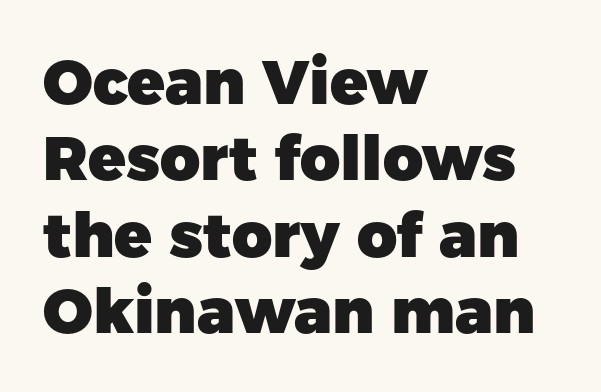
Q: Is the text bold? A: Yes.
Q: Is the text italic (slanted)? A: No, it is upright.
Q: Is the typeface a serif or a sans-serif typeface? A: Sans-serif.
Q: Is the text underlined? A: No.
Q: How is the paragraph aligned? A: Left-aligned.
Q: Is the spacing between letters normal or unusually wide? A: Normal.
Q: Width (condensed, normal, or wide)? A: Normal.
Q: Stroke contrast? A: Low.
Q: x-height? A: Medium.
Q: Monospaced? A: No.
